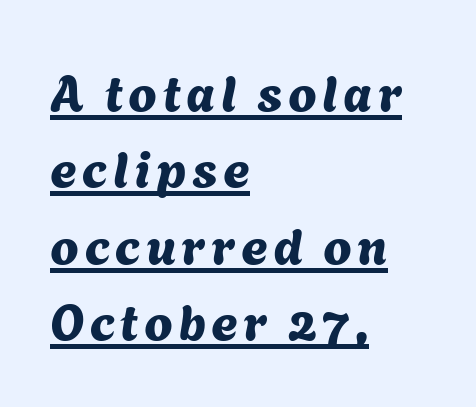
{"serif": "no", "width": "normal", "stroke_contrast": "medium", "x_height": "medium", "monospaced": "no", "underline": "yes", "align": "left", "line_spacing": "normal", "line_spacing_ratio": 1.5, "glyph_px": 51}
